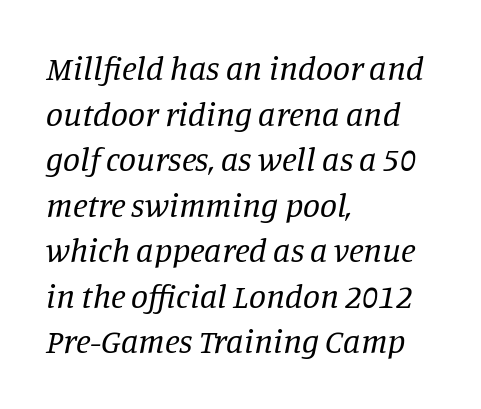
{"serif": "yes", "italic": "yes", "lean": "right", "slant_degrees": 11, "bold": "no", "weight": "regular", "width": "normal", "stroke_contrast": "low", "x_height": "large", "monospaced": "no", "underline": "no", "align": "left", "line_spacing": "normal", "line_spacing_ratio": 1.34, "letter_spacing": "normal", "letter_spacing_em": 0.0, "glyph_px": 34}
